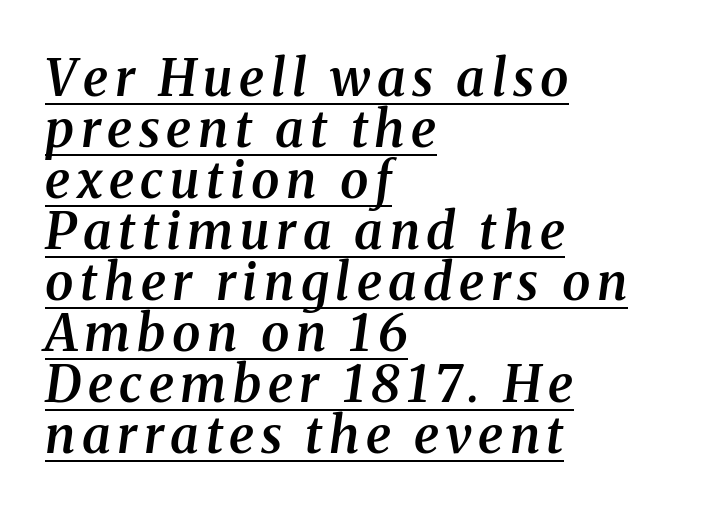
{"serif": "yes", "italic": "yes", "lean": "right", "slant_degrees": 8, "bold": "semi", "weight": "semibold", "width": "normal", "stroke_contrast": "medium", "x_height": "medium", "monospaced": "no", "underline": "yes", "align": "left", "line_spacing": "tight", "line_spacing_ratio": 1.0, "glyph_px": 51}
